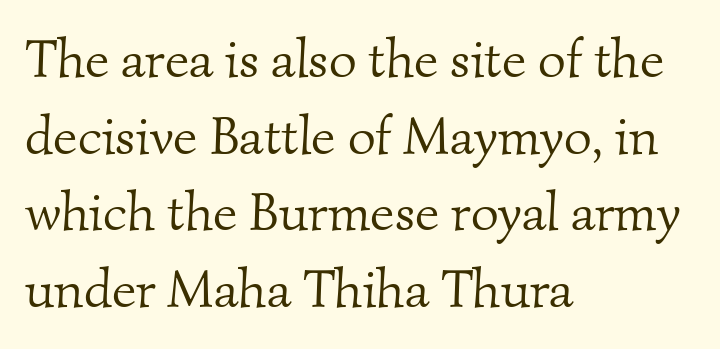
The image shows 54 px light serif type; set left-aligned, normal line spacing (1.42x), normal letter spacing, not underlined; medium stroke contrast and a small x-height.
